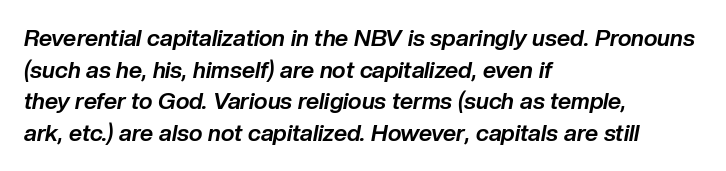
The image shows 23 px bold type, italic (leaning right); set left-aligned, normal line spacing (1.37x), normal letter spacing, not underlined.
